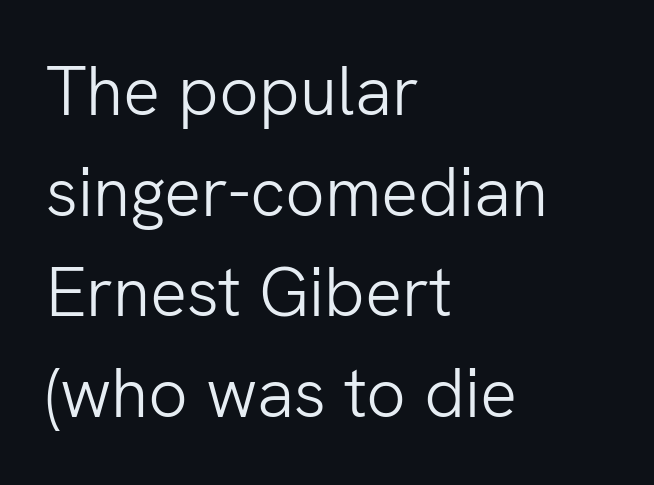
Q: Is the text bold? A: No.
Q: Is the text italic (slanted)? A: No, it is upright.
Q: Is the typeface a serif or a sans-serif typeface? A: Sans-serif.
Q: Is the text underlined? A: No.
Q: How is the paragraph aligned? A: Left-aligned.
Q: Is the spacing between letters normal or unusually wide? A: Normal.
Q: Is the spacing between lines tight, normal or loose? A: Normal.
Q: Width (condensed, normal, or wide)? A: Normal.
Q: Stroke contrast? A: Low.
Q: x-height? A: Medium.
Q: Monospaced? A: No.
